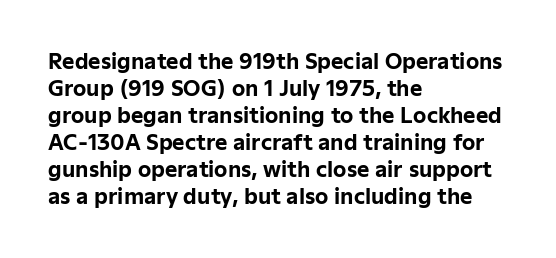
The space directly below the letters is spotless. In terms of leading, this rendering sits right in the middle. Notice how the stems are strictly vertical — no italics here. Honestly, the letter spacing is just normal — you wouldn't notice it. Typesetter's note: full bold, strokes at maximum text heaviness.
